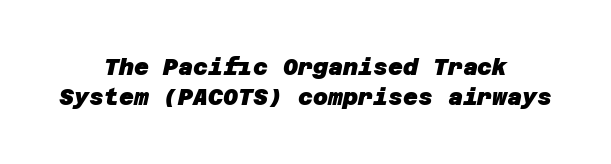
The image shows 23 px bold type; set centered, normal line spacing (1.3x), normal letter spacing, not underlined.
